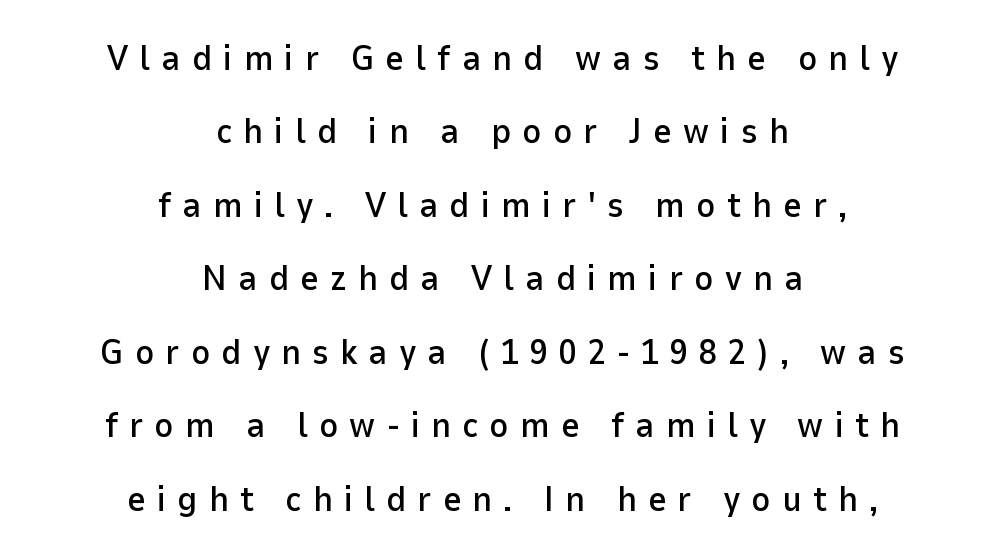
Q: Is the text italic (slanted)? A: No, it is upright.
Q: Is the typeface a serif or a sans-serif typeface? A: Sans-serif.
Q: Is the text underlined? A: No.
Q: How is the paragraph aligned? A: Centered.
Q: Is the spacing between letters normal or unusually wide? A: Unusually wide.
Q: Is the spacing between lines tight, normal or loose? A: Loose.
Q: Width (condensed, normal, or wide)? A: Normal.
Q: Stroke contrast? A: Low.
Q: x-height? A: Medium.
Q: Monospaced? A: No.
